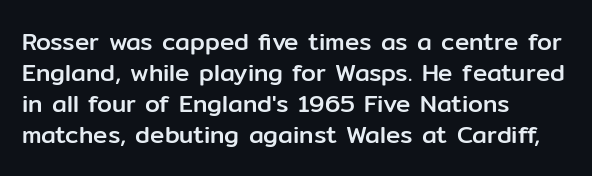
Q: Is the text italic (slanted)? A: No, it is upright.
Q: Is the text underlined? A: No.
Q: How is the paragraph aligned? A: Left-aligned.
Q: Is the spacing between letters normal or unusually wide? A: Normal.
Q: Is the spacing between lines tight, normal or loose? A: Normal.
